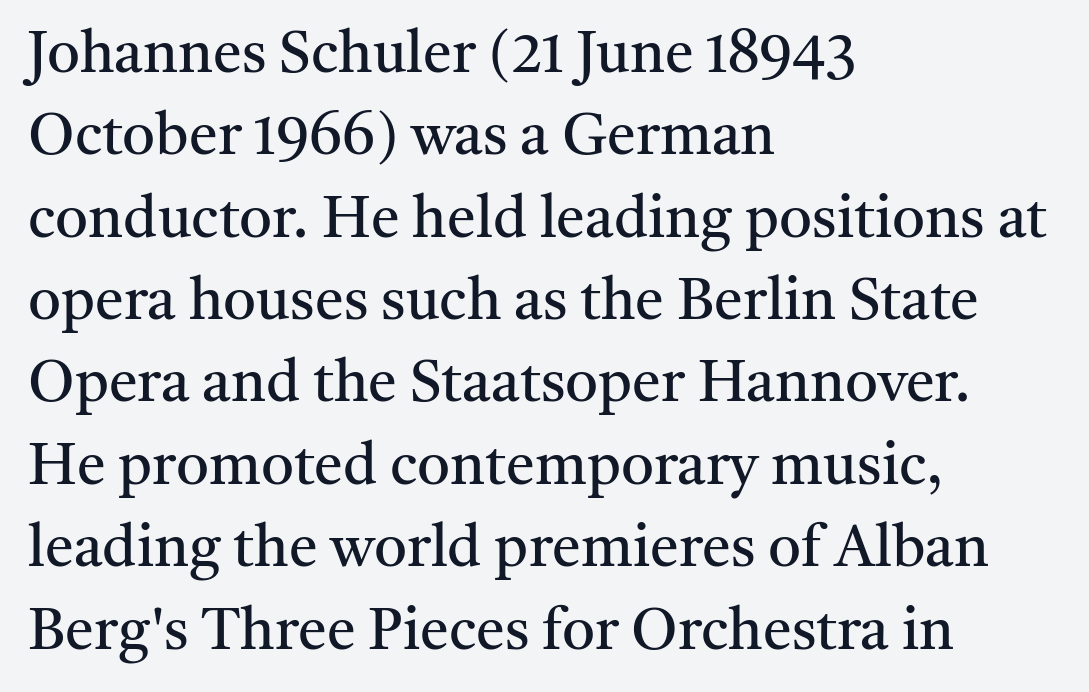
Q: Is the text bold? A: No.
Q: Is the text italic (slanted)? A: No, it is upright.
Q: Is the typeface a serif or a sans-serif typeface? A: Serif.
Q: Is the text underlined? A: No.
Q: How is the paragraph aligned? A: Left-aligned.
Q: Is the spacing between letters normal or unusually wide? A: Normal.
Q: Is the spacing between lines tight, normal or loose? A: Normal.
Q: Width (condensed, normal, or wide)? A: Normal.
Q: Stroke contrast? A: Medium.
Q: x-height? A: Medium.
Q: Monospaced? A: No.
